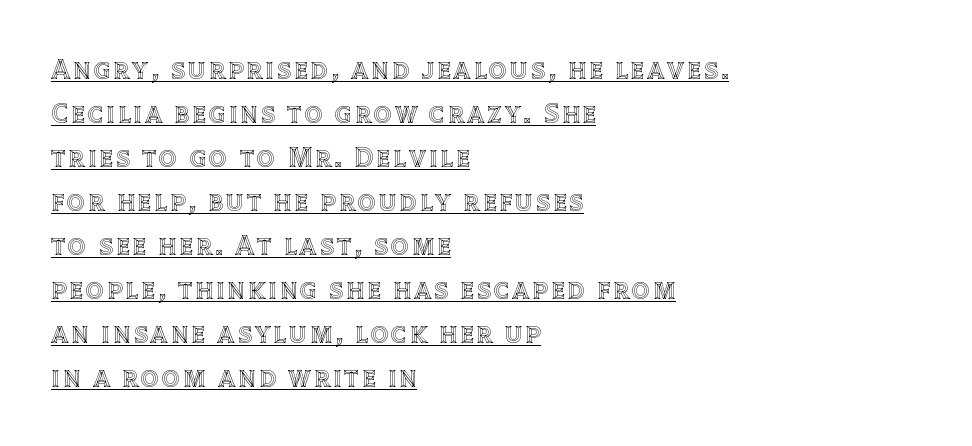
The image shows 28 px text type, upright; set left-aligned, normal line spacing (1.57x), underlined; a large x-height.
